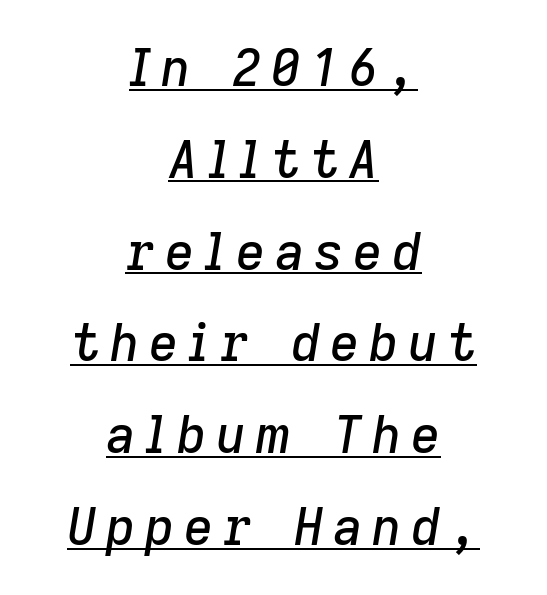
The image shows 51 px text type, italic (leaning right); set centered, line spacing 1.8x, underlined; low stroke contrast and a medium x-height.
